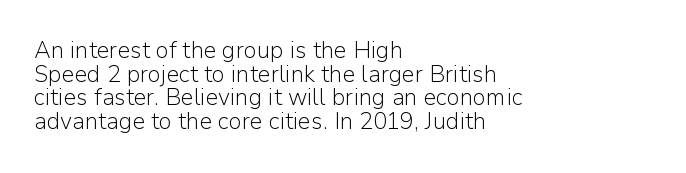
{"italic": "no", "bold": "no", "underline": "no", "align": "left", "line_spacing": "tight", "line_spacing_ratio": 1.03, "letter_spacing": "normal", "letter_spacing_em": 0.0, "glyph_px": 23}
